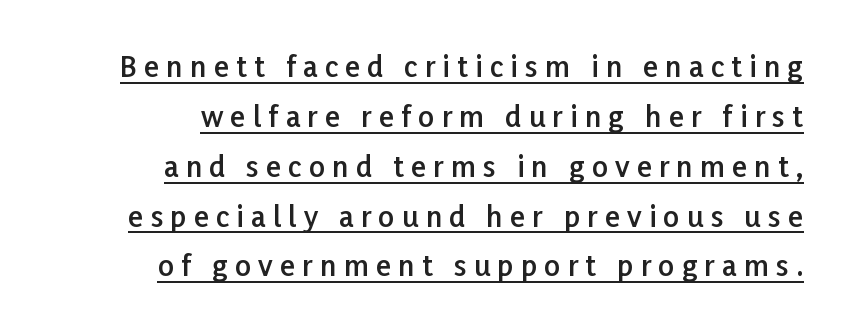
The image shows 28 px semibold sans-serif type, upright; set right-aligned, line spacing 1.78x, unusually wide letter spacing (+0.26 em), underlined; low stroke contrast and a medium x-height.
